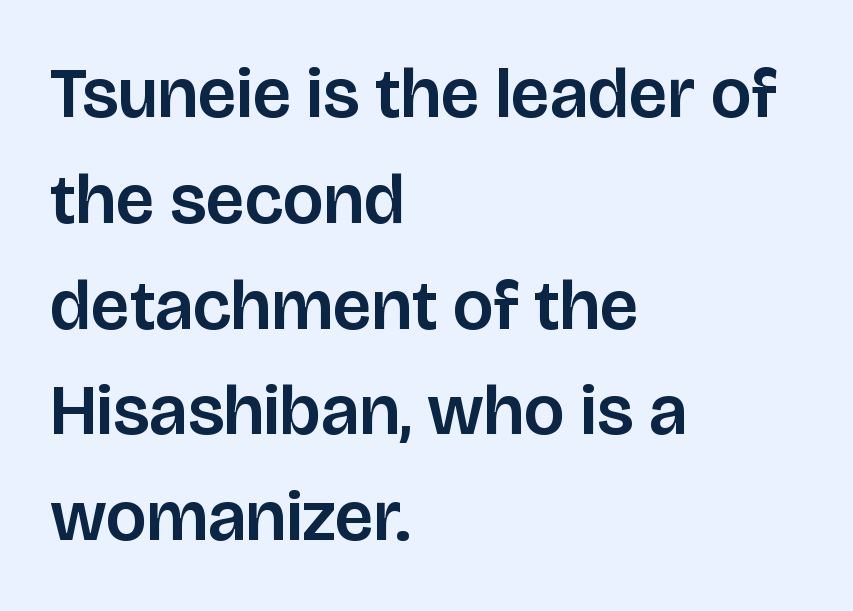
Q: Is the text italic (slanted)? A: No, it is upright.
Q: Is the typeface a serif or a sans-serif typeface? A: Sans-serif.
Q: Is the text underlined? A: No.
Q: How is the paragraph aligned? A: Left-aligned.
Q: Is the spacing between letters normal or unusually wide? A: Normal.
Q: Is the spacing between lines tight, normal or loose? A: Normal.
Q: Width (condensed, normal, or wide)? A: Normal.
Q: Stroke contrast? A: Low.
Q: x-height? A: Large.
Q: Monospaced? A: No.
